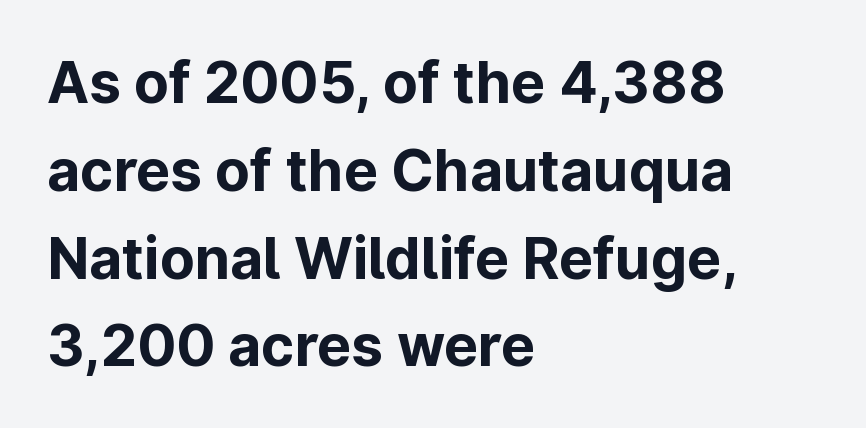
Q: Is the text bold? A: Yes.
Q: Is the text italic (slanted)? A: No, it is upright.
Q: Is the typeface a serif or a sans-serif typeface? A: Sans-serif.
Q: Is the text underlined? A: No.
Q: How is the paragraph aligned? A: Left-aligned.
Q: Is the spacing between letters normal or unusually wide? A: Normal.
Q: Is the spacing between lines tight, normal or loose? A: Normal.
Q: Width (condensed, normal, or wide)? A: Normal.
Q: Stroke contrast? A: Low.
Q: x-height? A: Medium.
Q: Monospaced? A: No.
